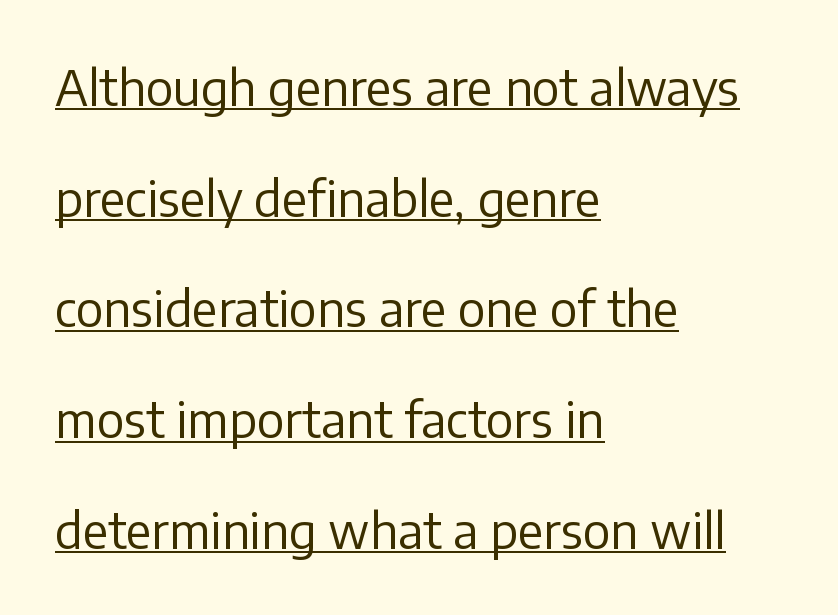
Q: Is the text bold? A: No.
Q: Is the text italic (slanted)? A: No, it is upright.
Q: Is the typeface a serif or a sans-serif typeface? A: Sans-serif.
Q: Is the text underlined? A: Yes.
Q: How is the paragraph aligned? A: Left-aligned.
Q: Is the spacing between letters normal or unusually wide? A: Normal.
Q: Is the spacing between lines tight, normal or loose? A: Loose.
Q: Width (condensed, normal, or wide)? A: Normal.
Q: Stroke contrast? A: Low.
Q: x-height? A: Medium.
Q: Monospaced? A: No.
